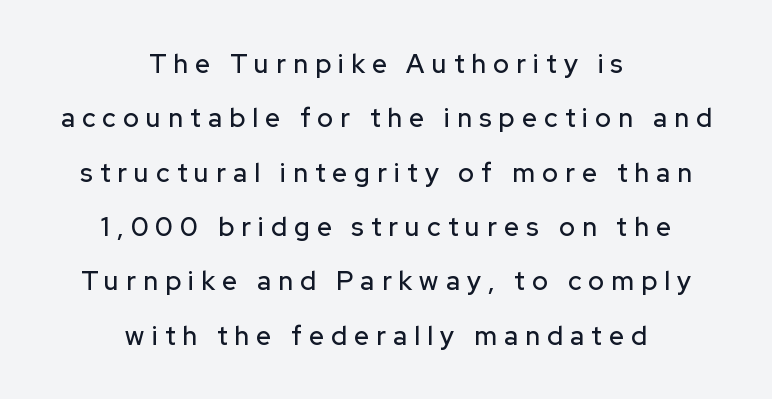
{"italic": "no", "underline": "no", "align": "center", "line_spacing": "loose", "line_spacing_ratio": 2.09, "letter_spacing": "wide", "letter_spacing_em": 0.28, "glyph_px": 26}
